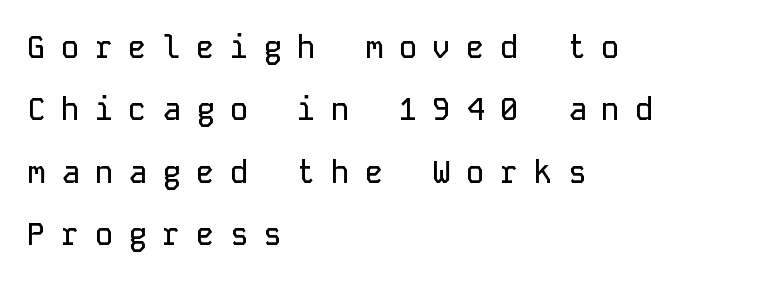
{"serif": "no", "italic": "no", "width": "normal", "stroke_contrast": "low", "x_height": "medium", "monospaced": "yes", "underline": "no", "align": "left", "line_spacing": "loose", "line_spacing_ratio": 2.01, "letter_spacing": "wide", "letter_spacing_em": 0.49, "glyph_px": 31}
